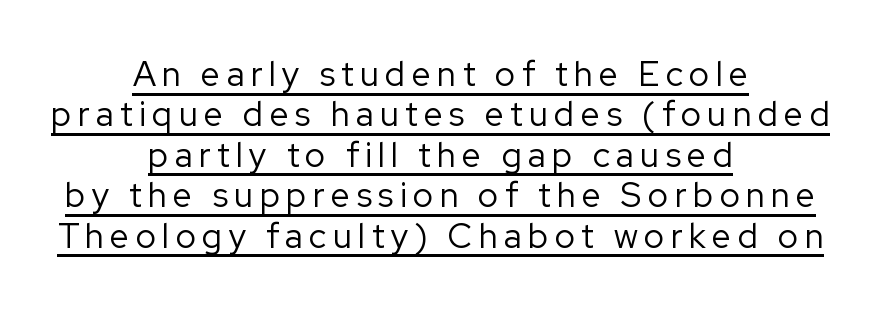
These lines are rendered in a variable-pitch font. Casual observation: everything's sitting right in the middle. Glance below the letters and you will spot a drawn line. Classification — sans serif.
